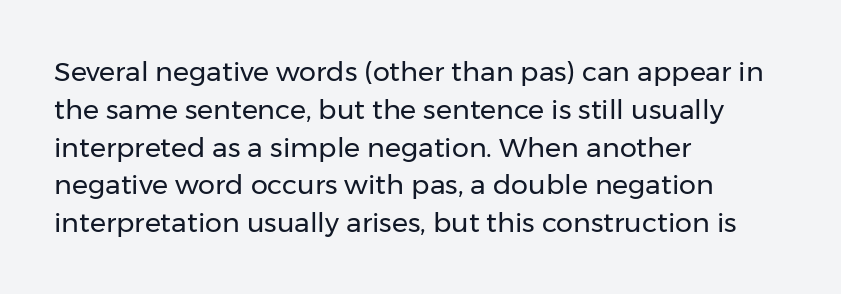
Q: Is the text bold? A: No.
Q: Is the text italic (slanted)? A: No, it is upright.
Q: Is the text underlined? A: No.
Q: How is the paragraph aligned? A: Left-aligned.
Q: Is the spacing between letters normal or unusually wide? A: Normal.
Q: Is the spacing between lines tight, normal or loose? A: Normal.
